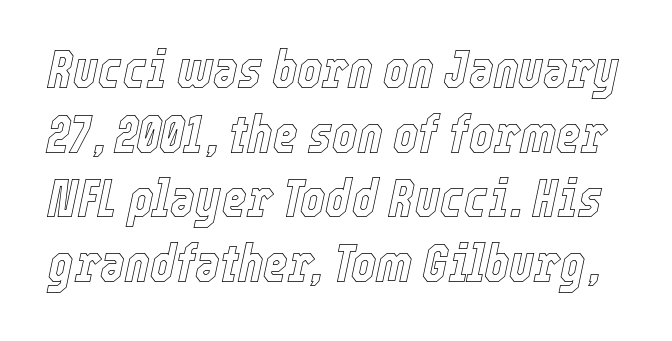
The image shows 53 px condensed type, italic (leaning right); set line spacing 1.22x, normal letter spacing, not underlined; a medium x-height.
